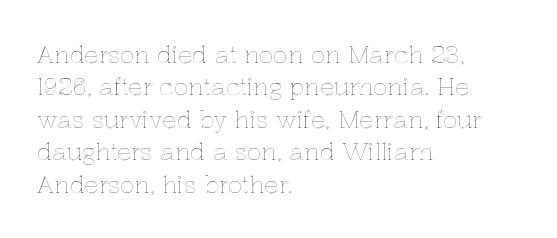
The image shows 24 px text type, upright; set left-aligned, normal line spacing (1.35x), normal letter spacing, not underlined.
